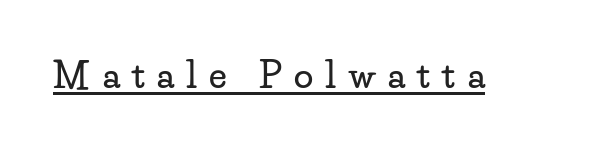
The image shows 35 px wide serif type, upright; set unusually wide letter spacing (+0.36 em), underlined; low stroke contrast and a small x-height.
